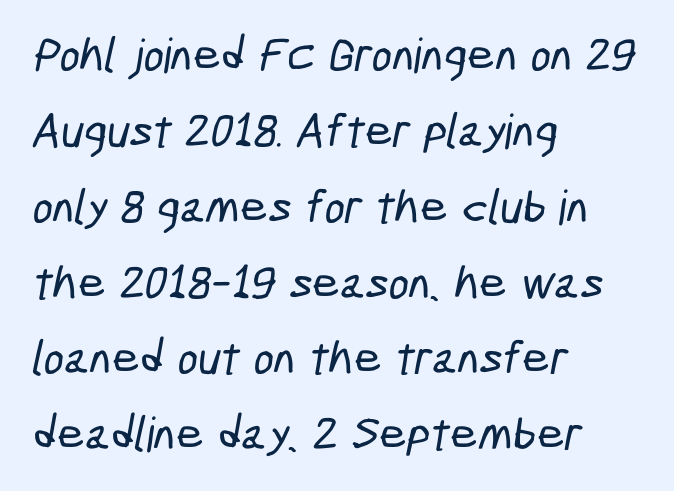
The image shows 48 px condensed sans-serif type; set left-aligned, normal line spacing (1.58x), normal letter spacing, not underlined; low stroke contrast and a medium x-height.
